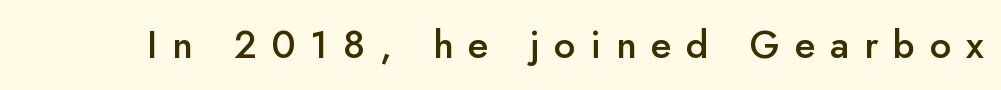
{"serif": "no", "italic": "no", "bold": "semi", "weight": "semibold", "width": "normal", "stroke_contrast": "low", "x_height": "small", "monospaced": "no", "underline": "no", "letter_spacing": "wide", "letter_spacing_em": 0.39, "glyph_px": 38}
